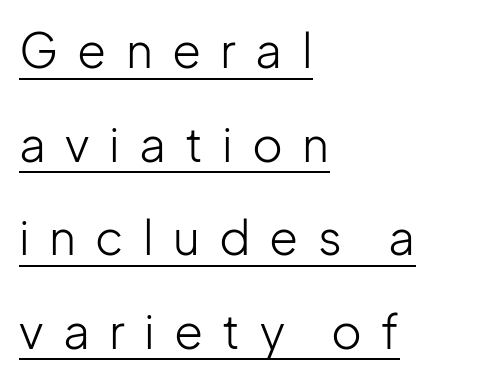
Q: Is the text bold? A: No.
Q: Is the text italic (slanted)? A: No, it is upright.
Q: Is the typeface a serif or a sans-serif typeface? A: Sans-serif.
Q: Is the text underlined? A: Yes.
Q: How is the paragraph aligned? A: Left-aligned.
Q: Is the spacing between letters normal or unusually wide? A: Unusually wide.
Q: Is the spacing between lines tight, normal or loose? A: Loose.
Q: Width (condensed, normal, or wide)? A: Normal.
Q: Stroke contrast? A: Low.
Q: x-height? A: Medium.
Q: Monospaced? A: No.
